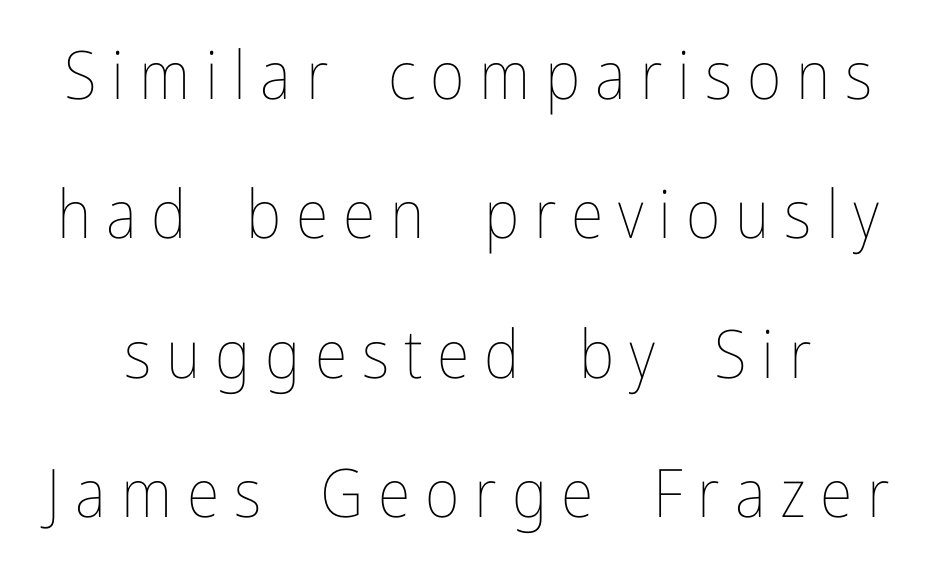
The image shows 67 px thin, condensed type, upright; set loose line spacing (2.08x), unusually wide letter spacing (+0.22 em), not underlined; low stroke contrast and a medium x-height.
